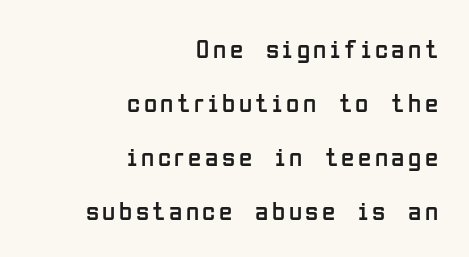
Rendered with straight, roman letterforms. Plain, unruled lines of type. The lines are spread far apart with generous leading. This sample is right-justified, so line beginnings fall wherever the words allow. Summary of weight: not heavy and not bold.
